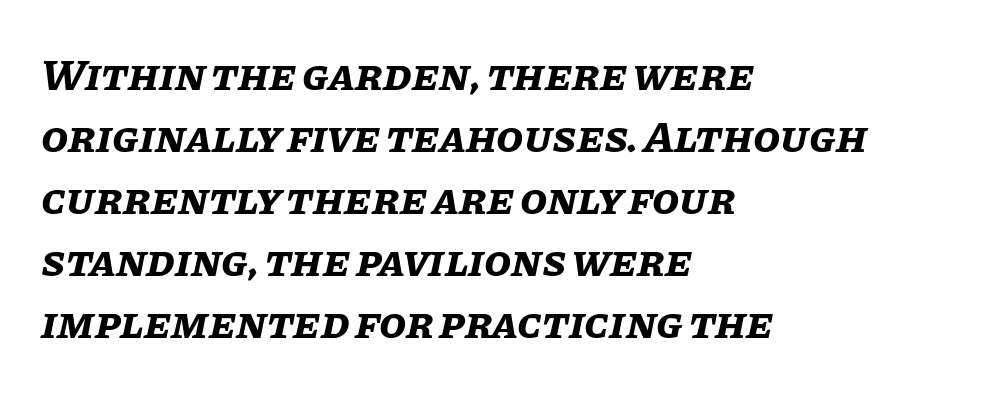
{"italic": "yes", "lean": "right", "slant_degrees": 11, "bold": "yes", "weight": "bold", "width": "normal", "stroke_contrast": "low", "x_height": "large", "monospaced": "no", "underline": "no", "align": "left", "line_spacing": "normal", "line_spacing_ratio": 1.41, "letter_spacing": "normal", "letter_spacing_em": 0.0, "glyph_px": 44}
